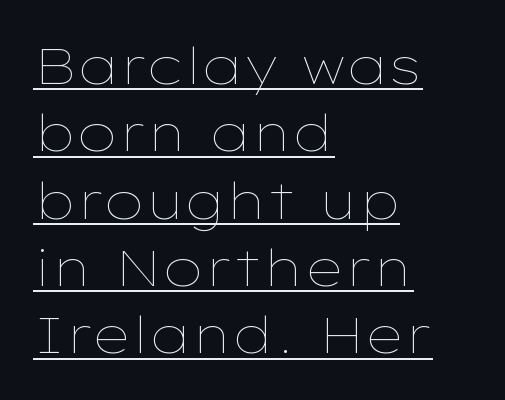
The image shows 51 px thin, wide type, upright; set left-aligned, normal line spacing (1.32x), normal letter spacing, underlined; low stroke contrast and a medium x-height.
